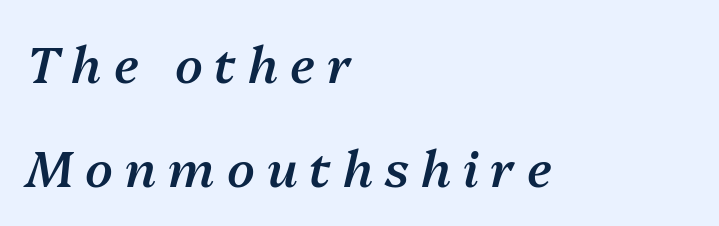
The image shows 50 px semibold type, italic (leaning right); set left-aligned, loose line spacing (2.08x), unusually wide letter spacing (+0.24 em), not underlined; medium stroke contrast and a medium x-height.
